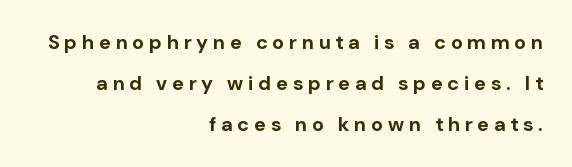
{"italic": "no", "bold": "yes", "underline": "no", "align": "right", "line_spacing": "loose", "line_spacing_ratio": 2.04, "letter_spacing": "wide", "letter_spacing_em": 0.24, "glyph_px": 20}
